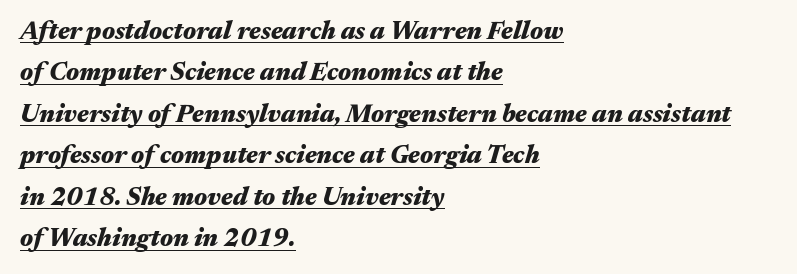
{"italic": "yes", "lean": "right", "slant_degrees": 17, "bold": "yes", "underline": "yes", "align": "left", "line_spacing": "normal", "line_spacing_ratio": 1.66, "letter_spacing": "normal", "letter_spacing_em": 0.0, "glyph_px": 25}
